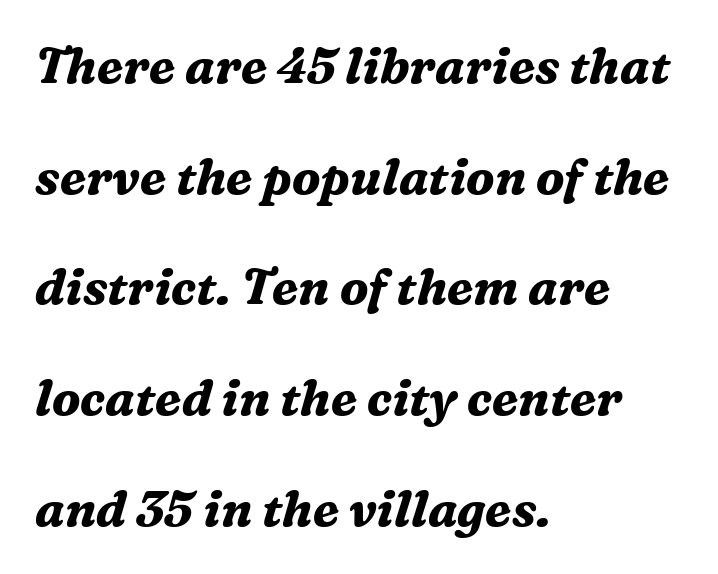
The image shows 49 px bold serif type, italic (leaning right); set left-aligned, loose line spacing (2.26x), normal letter spacing, not underlined; medium stroke contrast and a medium x-height.
